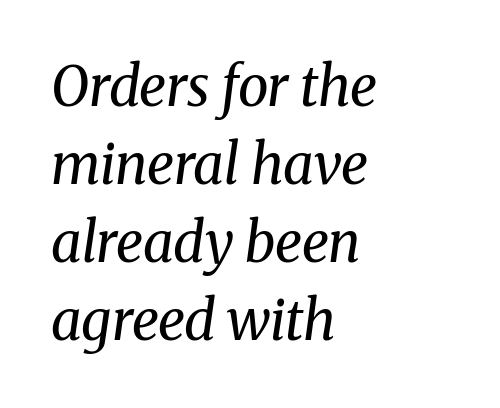
Q: Is the text bold? A: No.
Q: Is the text italic (slanted)? A: Yes, it leans right by about 8 degrees.
Q: Is the typeface a serif or a sans-serif typeface? A: Serif.
Q: Is the text underlined? A: No.
Q: How is the paragraph aligned? A: Left-aligned.
Q: Is the spacing between letters normal or unusually wide? A: Normal.
Q: Is the spacing between lines tight, normal or loose? A: Normal.
Q: Width (condensed, normal, or wide)? A: Normal.
Q: Stroke contrast? A: Medium.
Q: x-height? A: Medium.
Q: Monospaced? A: No.
